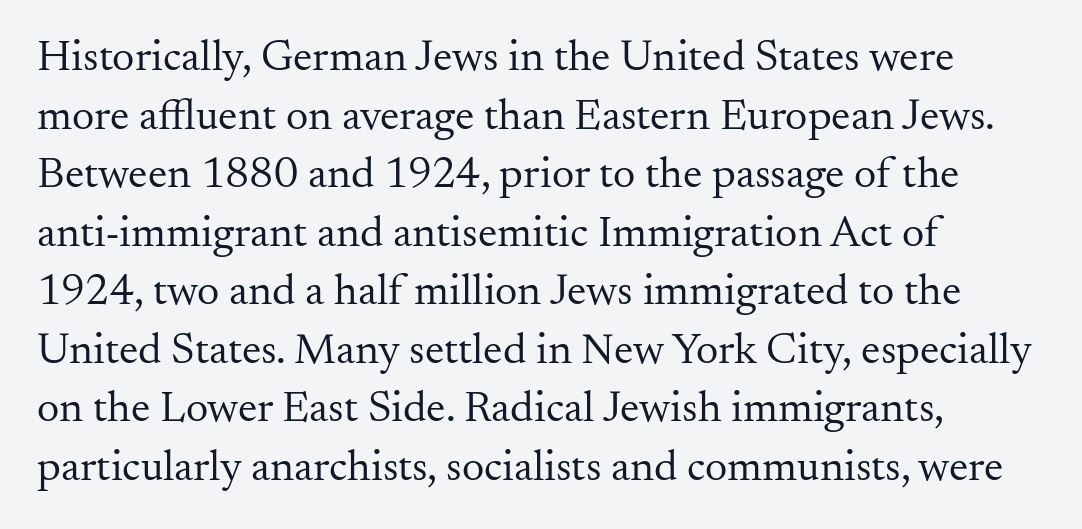
Q: Is the text bold? A: No.
Q: Is the text italic (slanted)? A: No, it is upright.
Q: Is the typeface a serif or a sans-serif typeface? A: Serif.
Q: Is the text underlined? A: No.
Q: How is the paragraph aligned? A: Left-aligned.
Q: Is the spacing between letters normal or unusually wide? A: Normal.
Q: Is the spacing between lines tight, normal or loose? A: Normal.
Q: Width (condensed, normal, or wide)? A: Normal.
Q: Stroke contrast? A: Medium.
Q: x-height? A: Small.
Q: Monospaced? A: No.
